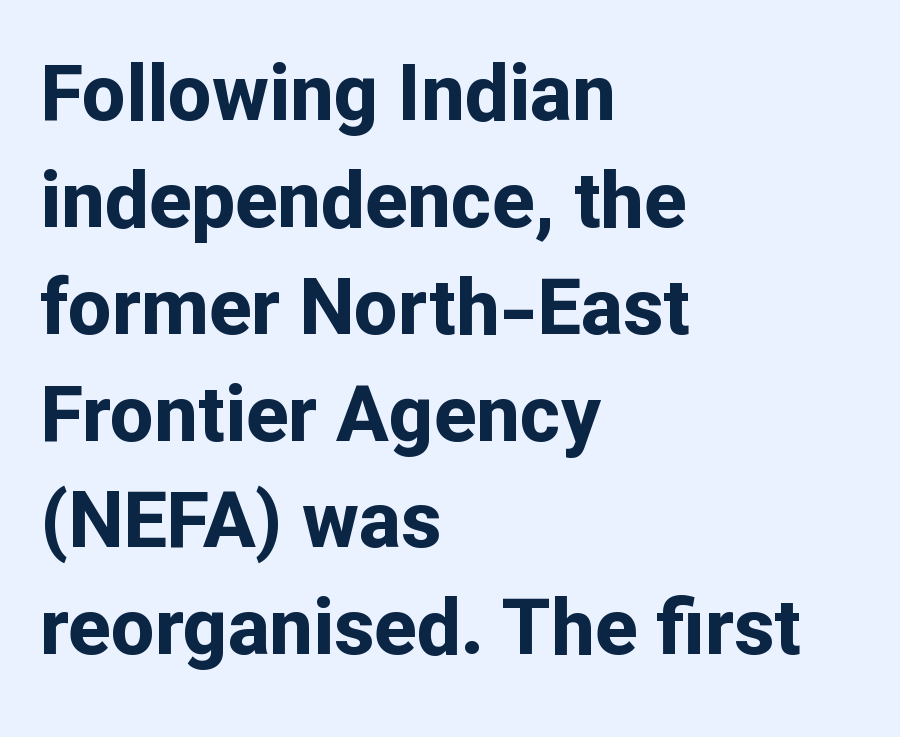
The image shows 78 px bold sans-serif type, upright; set left-aligned, normal line spacing (1.37x), normal letter spacing, not underlined; low stroke contrast and a medium x-height.
